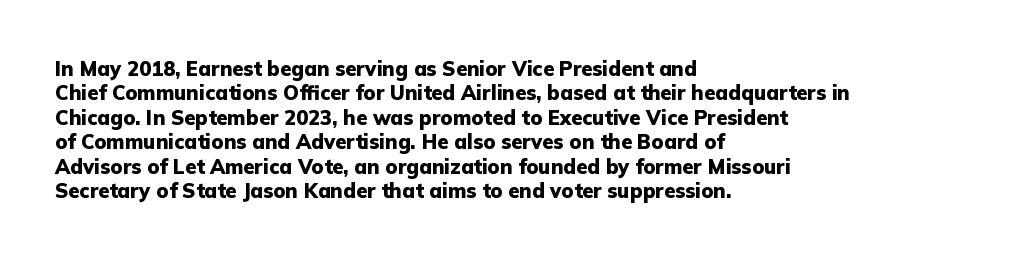
{"italic": "no", "bold": "yes", "underline": "no", "align": "left", "line_spacing_ratio": 1.22, "letter_spacing": "normal", "letter_spacing_em": 0.0, "glyph_px": 20}
